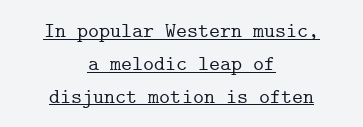
The image shows 21 px text type, upright; set centered, normal line spacing (1.56x), normal letter spacing, underlined.
